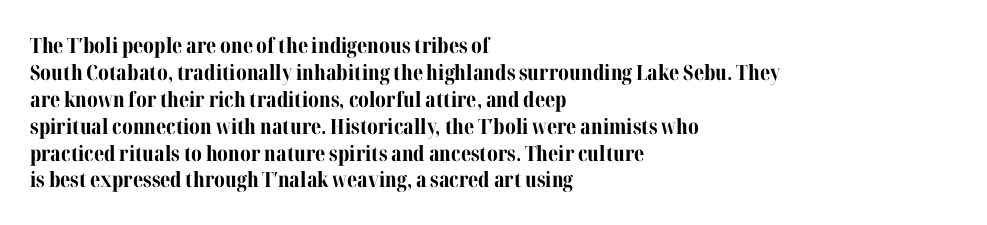
Which margin do the lines hug? The left one — the right edge is uneven. The foot of each line stays bare and open. Strokes here are thick enough to call this a true bold. Does the lettering tilt? It doesn't — this is upright. You could call the tracking neutral — neither tight nor loose. Interline gaps are of average width in this sample.
